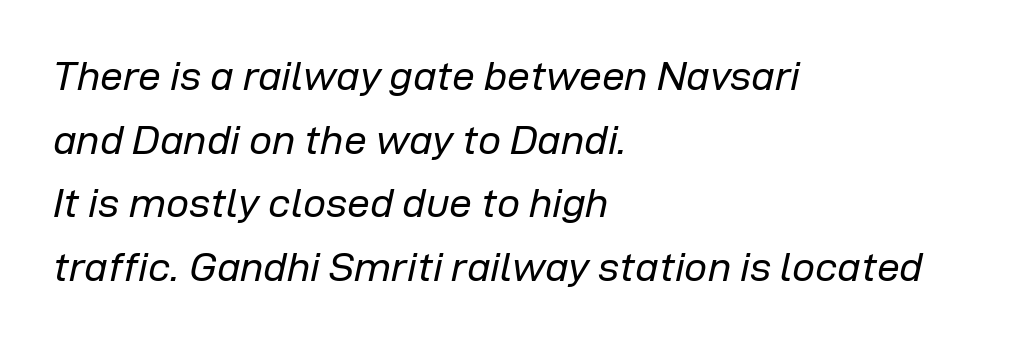
The image shows 41 px regular-weight type, italic (leaning right); set left-aligned, normal line spacing (1.55x), normal letter spacing, not underlined; low stroke contrast and a medium x-height.
